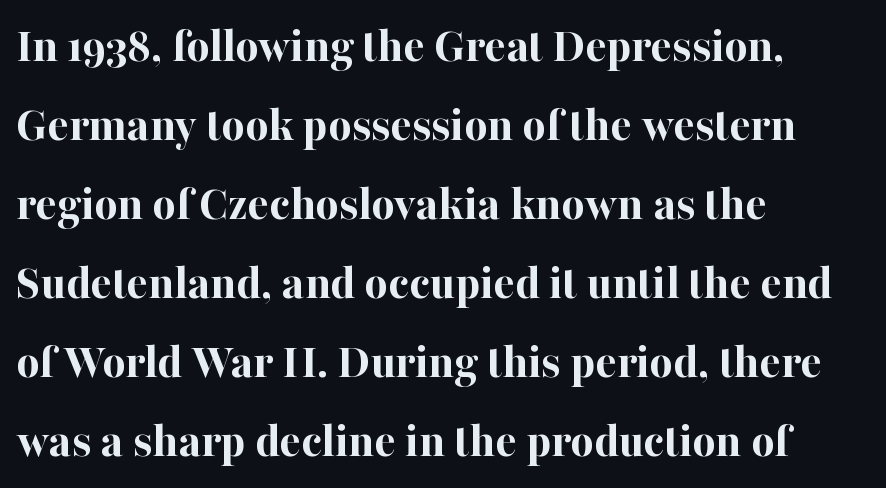
Q: Is the text bold? A: Yes.
Q: Is the text italic (slanted)? A: No, it is upright.
Q: Is the typeface a serif or a sans-serif typeface? A: Serif.
Q: Is the text underlined? A: No.
Q: How is the paragraph aligned? A: Left-aligned.
Q: Is the spacing between letters normal or unusually wide? A: Normal.
Q: Is the spacing between lines tight, normal or loose? A: Normal.
Q: Width (condensed, normal, or wide)? A: Normal.
Q: Stroke contrast? A: High.
Q: x-height? A: Medium.
Q: Monospaced? A: No.
